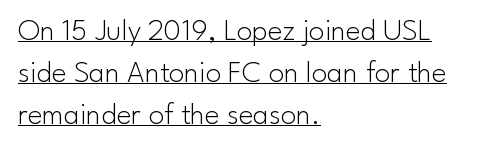
{"serif": "no", "italic": "no", "bold": "no", "weight": "light", "width": "normal", "stroke_contrast": "low", "x_height": "small", "monospaced": "no", "underline": "yes", "align": "left", "line_spacing": "normal", "line_spacing_ratio": 1.35, "letter_spacing": "normal", "letter_spacing_em": 0.0, "glyph_px": 31}
